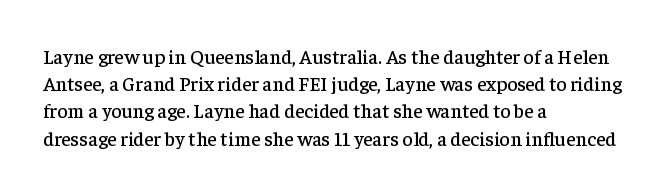
Teacher's note: observe the even left margin — that is flush-left alignment. Letter spacing: default. Every stem runs plumb, perpendicular to the baseline. The baseline area is clear. One glance says typical: line gaps are just what's usual.
